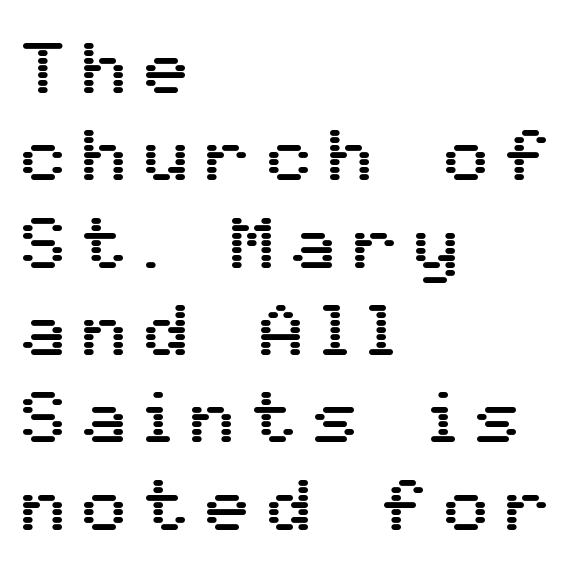
This sample uses a sans-serif face. The compositor pushed each line to the left boundary. The axis of the letterforms is exactly vertical. Varying glyph widths throughout — classic text-font behaviour.
